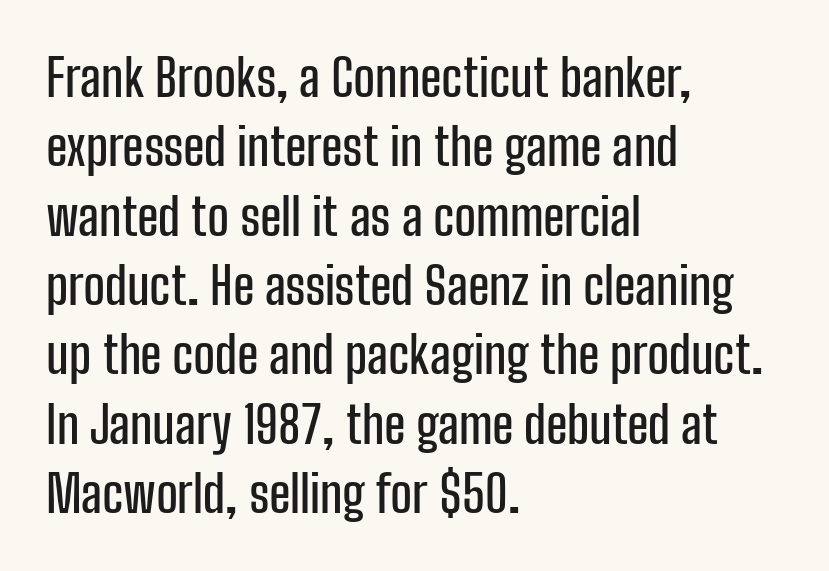
The font family rendered here belongs to the sans-serif group. Letter spacing: default. The typography opts for an upright posture over an oblique one. Each letter keeps its own natural width here, so spacing adapts to shape. Vertically, the passage feels balanced, rows spaced as you'd expect. Plain, unruled lines of type.
